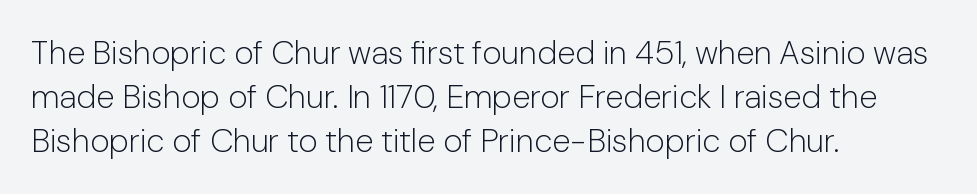
Q: Is the text bold? A: No.
Q: Is the text italic (slanted)? A: No, it is upright.
Q: Is the typeface a serif or a sans-serif typeface? A: Sans-serif.
Q: Is the text underlined? A: No.
Q: How is the paragraph aligned? A: Left-aligned.
Q: Is the spacing between letters normal or unusually wide? A: Normal.
Q: Is the spacing between lines tight, normal or loose? A: Normal.
Q: Width (condensed, normal, or wide)? A: Normal.
Q: Stroke contrast? A: Low.
Q: x-height? A: Medium.
Q: Monospaced? A: No.
